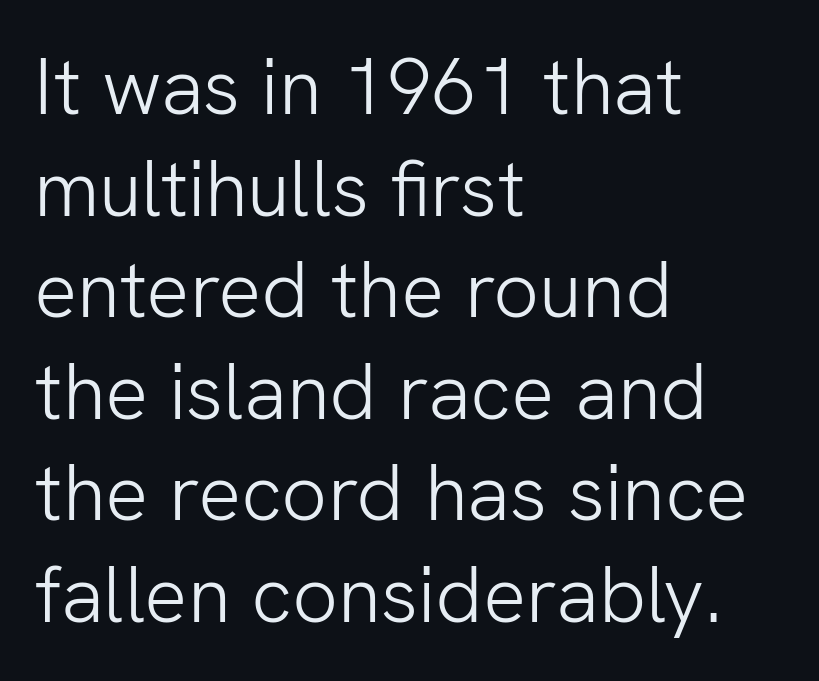
{"serif": "no", "italic": "no", "bold": "no", "weight": "light", "width": "normal", "stroke_contrast": "low", "x_height": "medium", "monospaced": "no", "underline": "no", "align": "left", "line_spacing": "normal", "line_spacing_ratio": 1.27, "letter_spacing": "normal", "letter_spacing_em": 0.0, "glyph_px": 80}
